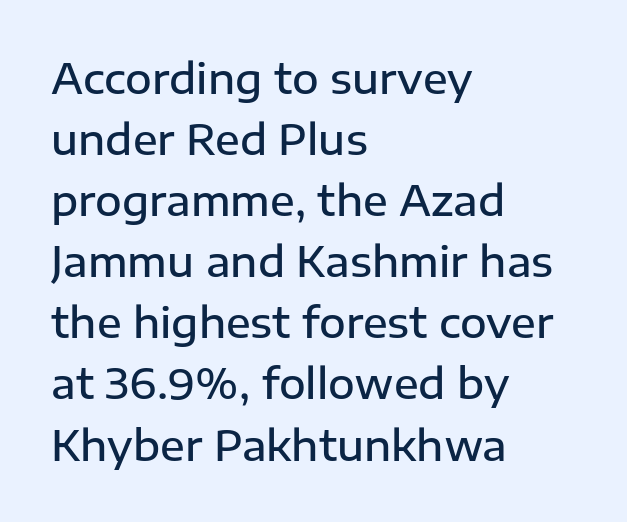
Q: Is the text bold? A: Semi-bold.
Q: Is the text italic (slanted)? A: No, it is upright.
Q: Is the typeface a serif or a sans-serif typeface? A: Sans-serif.
Q: Is the text underlined? A: No.
Q: How is the paragraph aligned? A: Left-aligned.
Q: Is the spacing between letters normal or unusually wide? A: Normal.
Q: Is the spacing between lines tight, normal or loose? A: Normal.
Q: Width (condensed, normal, or wide)? A: Normal.
Q: Stroke contrast? A: Low.
Q: x-height? A: Medium.
Q: Monospaced? A: No.
